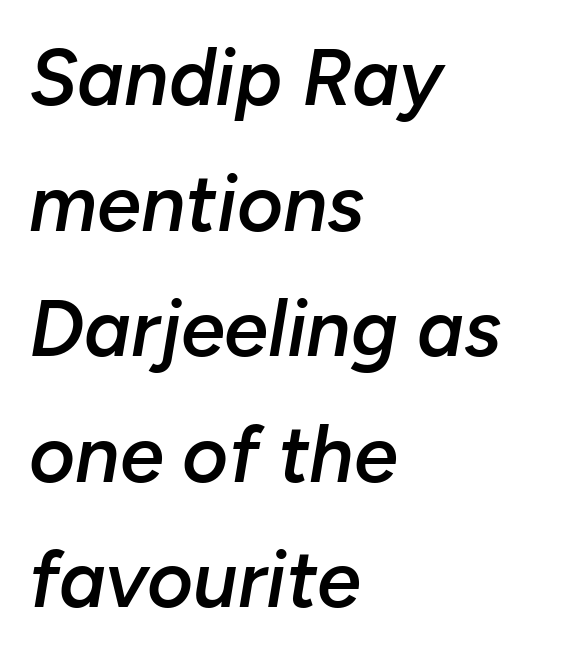
The whole block is typeset with a tilt. The passage shown stacks its lines at a standard gap. Tracking value appears to be zero — textbook default spacing. Alignment: flush left. A typesetter would call this proportional, since set widths differ per character. Descender tails drop into unmarked territory.
